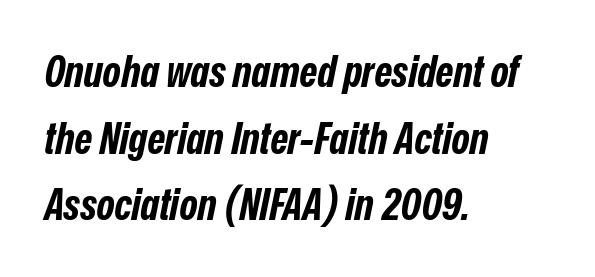
Tracking value appears to be zero — textbook default spacing. Rendered with sloped, italic letterforms. All the whitespace from short lines collects on the right. The glyphs are unaccompanied by any horizontal stroke below them.
